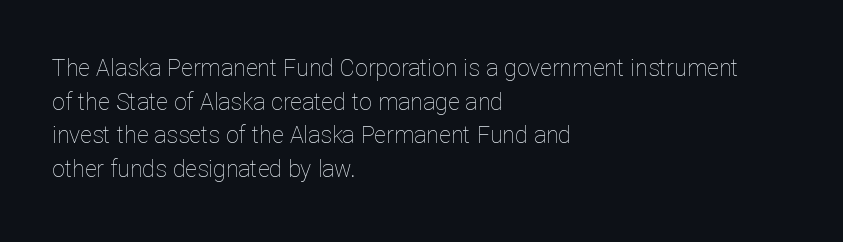
{"italic": "no", "bold": "no", "underline": "no", "align": "left", "line_spacing": "normal", "line_spacing_ratio": 1.46, "letter_spacing": "normal", "letter_spacing_em": 0.0, "glyph_px": 23}
